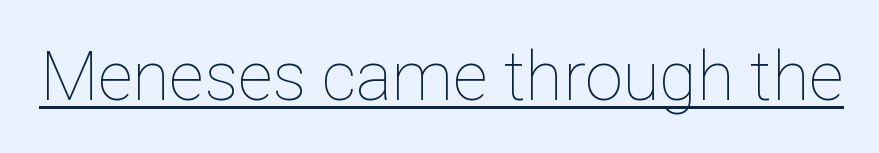
The image shows 68 px thin type, upright; set normal letter spacing, underlined; low stroke contrast and a medium x-height.
